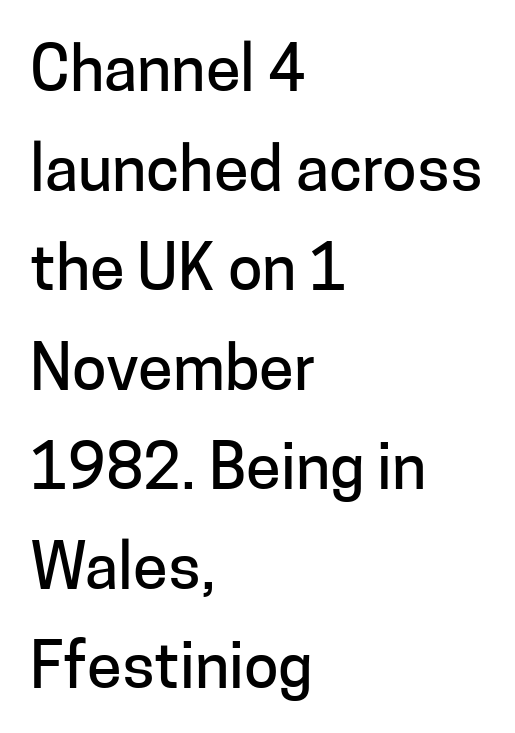
{"serif": "no", "italic": "no", "width": "normal", "stroke_contrast": "low", "x_height": "medium", "monospaced": "no", "underline": "no", "align": "left", "line_spacing": "normal", "line_spacing_ratio": 1.58, "letter_spacing": "normal", "letter_spacing_em": 0.0, "glyph_px": 63}
